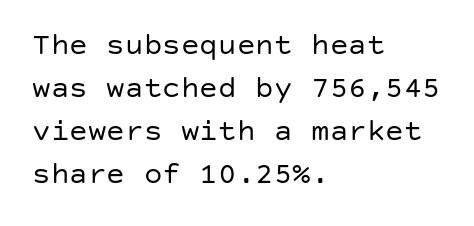
Q: Is the text bold? A: No.
Q: Is the text italic (slanted)? A: No, it is upright.
Q: Is the typeface a serif or a sans-serif typeface? A: Sans-serif.
Q: Is the text underlined? A: No.
Q: How is the paragraph aligned? A: Left-aligned.
Q: Is the spacing between letters normal or unusually wide? A: Normal.
Q: Is the spacing between lines tight, normal or loose? A: Normal.
Q: Width (condensed, normal, or wide)? A: Normal.
Q: Stroke contrast? A: Low.
Q: x-height? A: Large.
